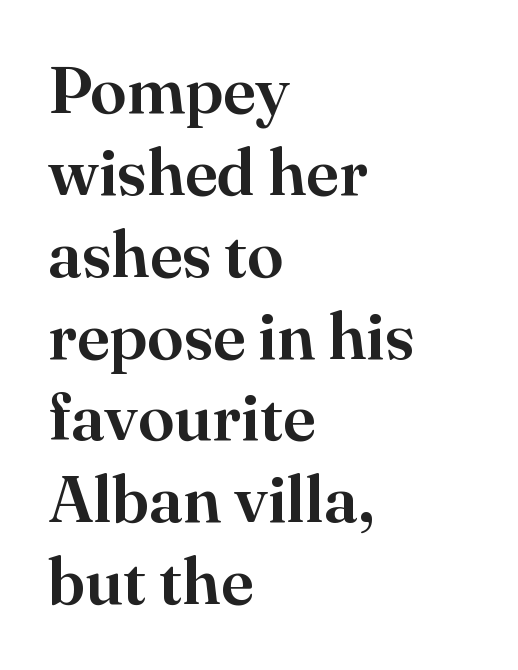
{"serif": "yes", "italic": "no", "width": "normal", "stroke_contrast": "high", "x_height": "small", "monospaced": "no", "underline": "no", "align": "left", "line_spacing_ratio": 1.24, "letter_spacing": "normal", "letter_spacing_em": 0.0, "glyph_px": 66}
